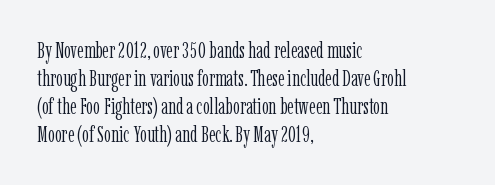
{"italic": "no", "bold": "no", "underline": "no", "align": "left", "line_spacing": "normal", "line_spacing_ratio": 1.27, "letter_spacing": "normal", "letter_spacing_em": 0.0, "glyph_px": 22}
